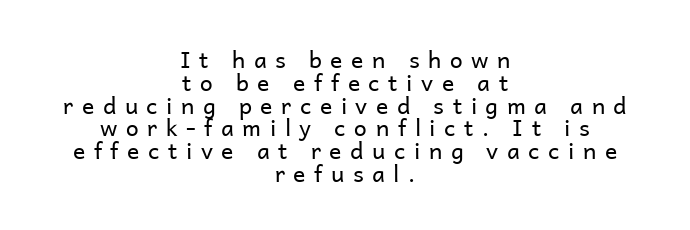
Q: Is the text bold? A: No.
Q: Is the text italic (slanted)? A: No, it is upright.
Q: Is the text underlined? A: No.
Q: How is the paragraph aligned? A: Centered.
Q: Is the spacing between letters normal or unusually wide? A: Unusually wide.
Q: Is the spacing between lines tight, normal or loose? A: Tight.
